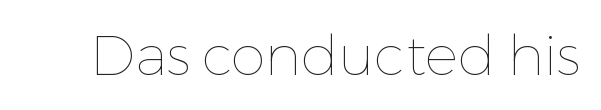
{"italic": "no", "bold": "no", "weight": "thin", "width": "normal", "stroke_contrast": "low", "x_height": "medium", "monospaced": "no", "underline": "no", "letter_spacing": "normal", "letter_spacing_em": 0.0, "glyph_px": 56}
